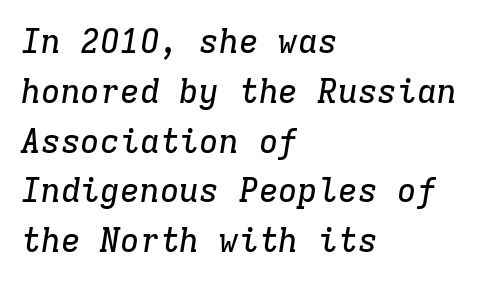
Check where the strokes stop: tiny serifs finish them off. Honestly, there is no underline to notice here at all. Is this a fixed-width face? Yes — each glyph sits in an identical cell. The whole block is typeset with a tilt. Each word holds together tightly as a unit, with standard inter-letter gaps. A typesetter would call this leading conventional body-copy spacing.
